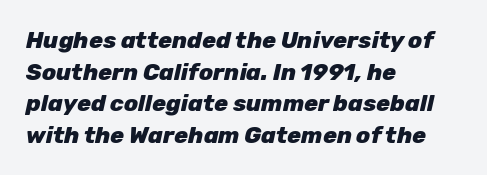
The lines are quadded left. A clean baseline with only descenders dipping below it. Compared with typical body copy, the letter spacing here is the same. Italic? Definitely — the glyphs are oblique. This block has exactly the height ordinary leading produces.
